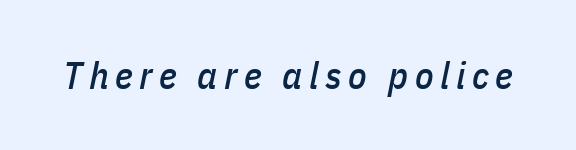
The image shows 38 px condensed type, italic (leaning right); set not underlined; low stroke contrast and a medium x-height.
